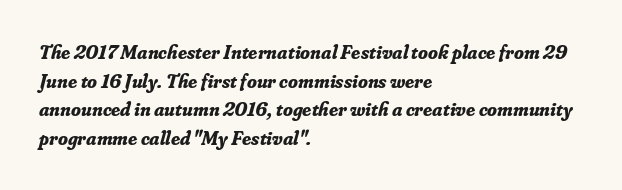
Would a proofreader flag this as italicized? Yes. A typesetter would call this zero additional tracking. The strokes are fattened all the way to bold. Is there much room between lines? A standard amount, neither cramped nor airy. Descenders hang freely into open space. Notice how the passage keeps a crisp vertical edge on the left only.
